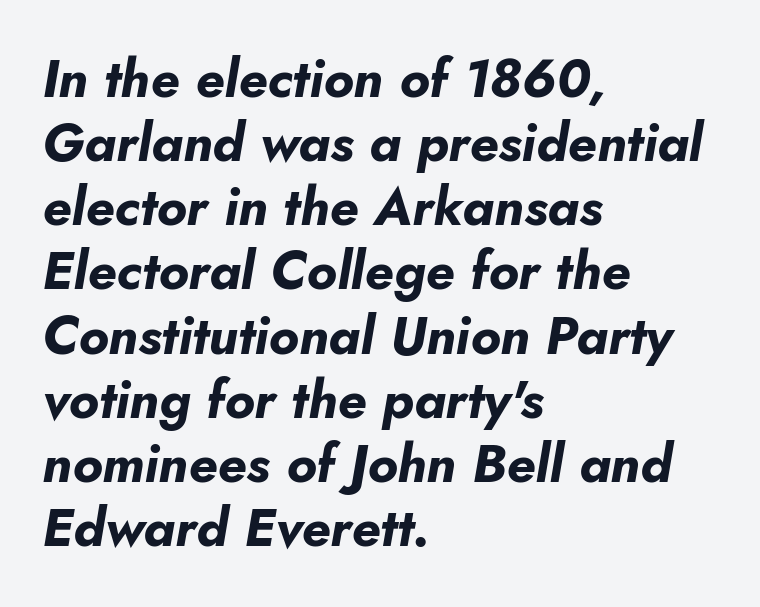
The specimen omits any rule beneath the text block's lines. The lines in this sample share a left origin and differ only in where they stop. A typesetter would call this zero additional tracking. There's an unmistakable incline to the writing here. Notice how thick the strokes are: this is what a full bold looks like.
